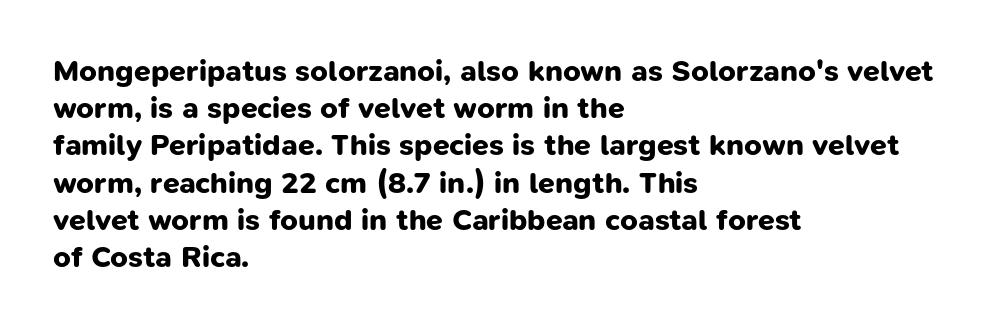
Q: Is the text bold? A: Yes.
Q: Is the typeface a serif or a sans-serif typeface? A: Sans-serif.
Q: Is the text underlined? A: No.
Q: How is the paragraph aligned? A: Left-aligned.
Q: Is the spacing between letters normal or unusually wide? A: Normal.
Q: Width (condensed, normal, or wide)? A: Normal.
Q: Stroke contrast? A: Low.
Q: x-height? A: Medium.
Q: Monospaced? A: No.
